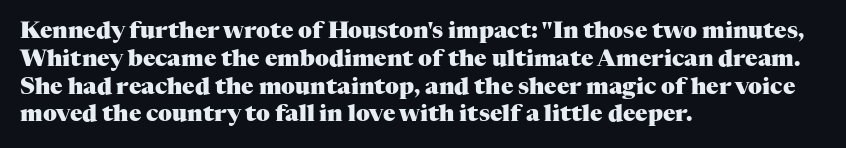
Q: Is the text bold? A: Yes.
Q: Is the text italic (slanted)? A: No, it is upright.
Q: Is the text underlined? A: No.
Q: How is the paragraph aligned? A: Left-aligned.
Q: Is the spacing between letters normal or unusually wide? A: Normal.
